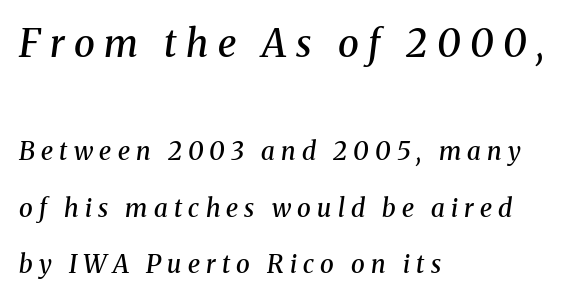
The axis of the letterforms is tilted away from vertical. Unmarked baselines from the first word to the last. Tracking here is generous; glyphs stand well apart from one another. Each new line begins a long way beneath the previous one. Unlike a clean sans, this face finishes its strokes with serifs. If you drew a ruler down the left edge, every line would touch it.
